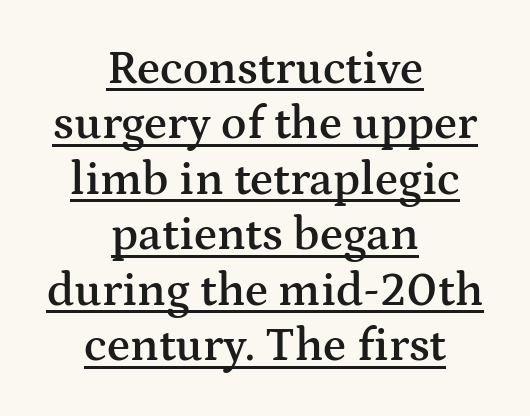
{"serif": "yes", "italic": "no", "bold": "semi", "weight": "semibold", "width": "wide", "stroke_contrast": "medium", "x_height": "medium", "monospaced": "no", "underline": "yes", "align": "center", "line_spacing_ratio": 1.18, "letter_spacing": "normal", "letter_spacing_em": 0.0, "glyph_px": 47}
